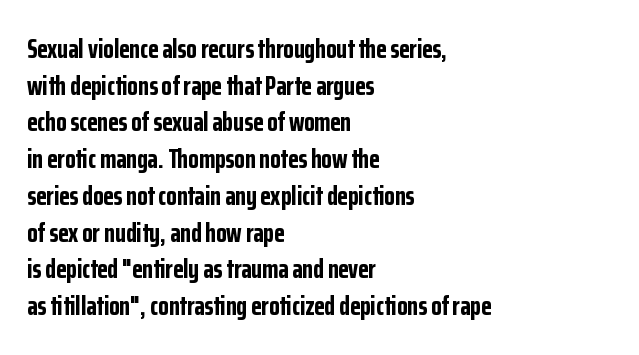
Q: Is the text bold? A: Yes.
Q: Is the text italic (slanted)? A: No, it is upright.
Q: Is the text underlined? A: No.
Q: How is the paragraph aligned? A: Left-aligned.
Q: Is the spacing between letters normal or unusually wide? A: Normal.
Q: Is the spacing between lines tight, normal or loose? A: Normal.
